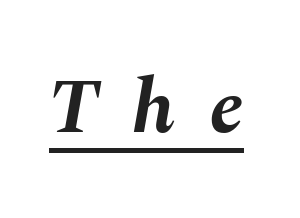
The sample has been set heavy, in full bold. Compared with ordinary roman type, these characters are visibly tilted. Proportional: the letters do not fall into vertical columns. Emphasis is given by a line drawn under the lettering. The horizontal fit of the characters is loose and conspicuously gappy.
